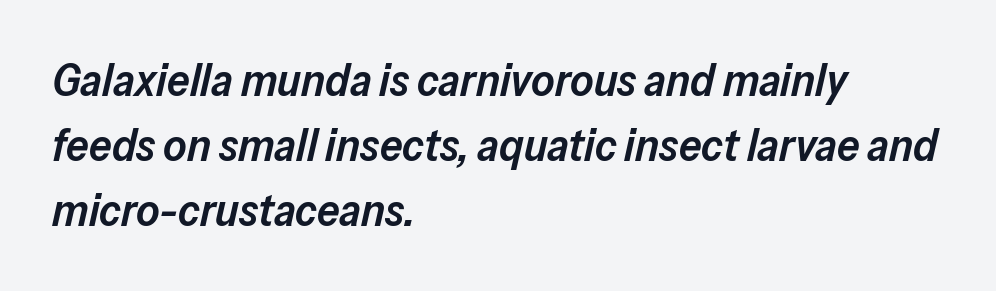
The image shows 45 px semibold type, italic (leaning right); set left-aligned, normal line spacing (1.45x), normal letter spacing, not underlined; low stroke contrast and a medium x-height.
